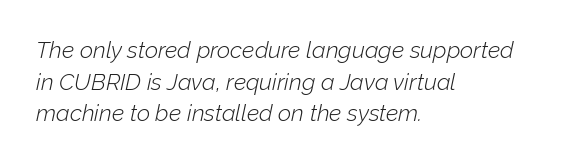
Q: Is the text bold? A: No.
Q: Is the text italic (slanted)? A: Yes, it leans right by about 12 degrees.
Q: Is the text underlined? A: No.
Q: How is the paragraph aligned? A: Left-aligned.
Q: Is the spacing between letters normal or unusually wide? A: Normal.
Q: Is the spacing between lines tight, normal or loose? A: Normal.
